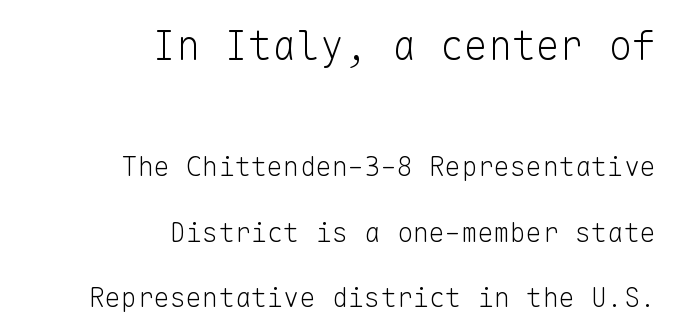
{"serif": "no", "italic": "no", "bold": "no", "weight": "light", "width": "normal", "stroke_contrast": "low", "x_height": "medium", "monospaced": "yes", "underline": "no", "align": "right", "line_spacing": "loose", "line_spacing_ratio": 2.43, "letter_spacing": "normal", "letter_spacing_em": 0.0, "larger_block": "first", "size_ratio": 1.48, "glyph_px": 40}
